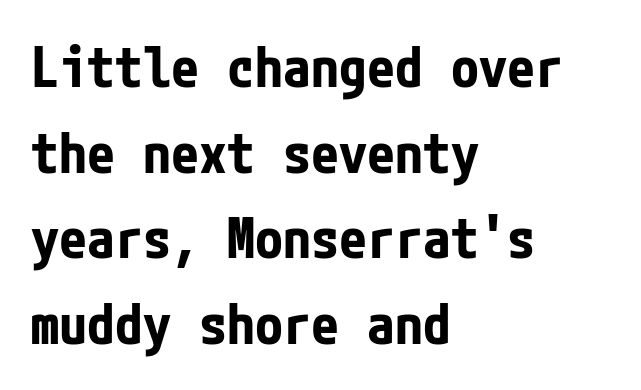
The space beneath each line is pristine and unruled. These lines stack with their left ends in a neat column. It's the straight-up-and-down kind of type. In terms of leading, this rendering sits right in the middle. Between one letter and the next there's only the usual sliver of space.
